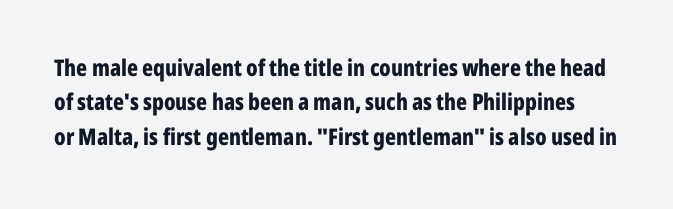
The image shows 23 px bold type, upright; set normal line spacing (1.49x), normal letter spacing, not underlined.
